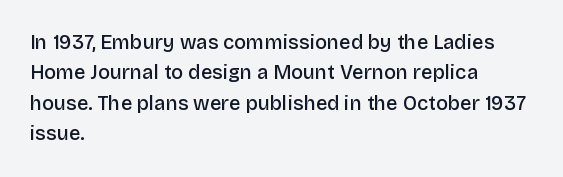
{"italic": "no", "bold": "semi", "underline": "no", "align": "left", "line_spacing": "normal", "line_spacing_ratio": 1.52, "letter_spacing": "normal", "letter_spacing_em": 0.0, "glyph_px": 20}
